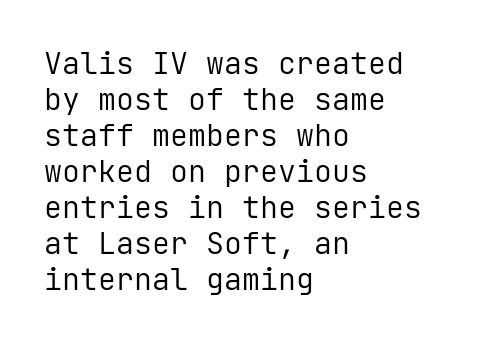
Q: Is the text bold? A: No.
Q: Is the text italic (slanted)? A: No, it is upright.
Q: Is the typeface a serif or a sans-serif typeface? A: Sans-serif.
Q: Is the text underlined? A: No.
Q: How is the paragraph aligned? A: Left-aligned.
Q: Is the spacing between letters normal or unusually wide? A: Normal.
Q: Width (condensed, normal, or wide)? A: Normal.
Q: Stroke contrast? A: Low.
Q: x-height? A: Medium.
Q: Monospaced? A: Yes.
